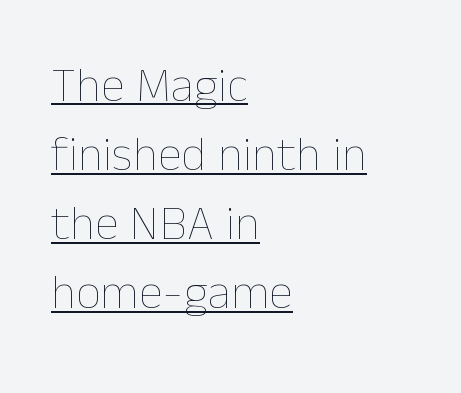
The passage is arranged the way most books set body copy — flush left. Looks like regular typesetting: each glyph gets only the width it needs. Is there much room between lines? A standard amount, neither cramped nor airy. Italic: no, the glyphs are upright roman.
